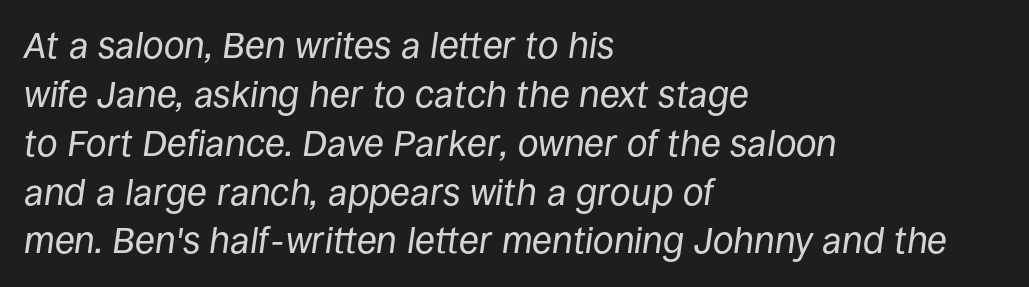
The line texture is even and compact thanks to regular tracking. What's the leading like? Ordinary, nothing unusual. Lines of text with bare space underneath. Spacing verdict: proportional, widths tailored to each character. Line beginnings align vertically; line endings do not.
